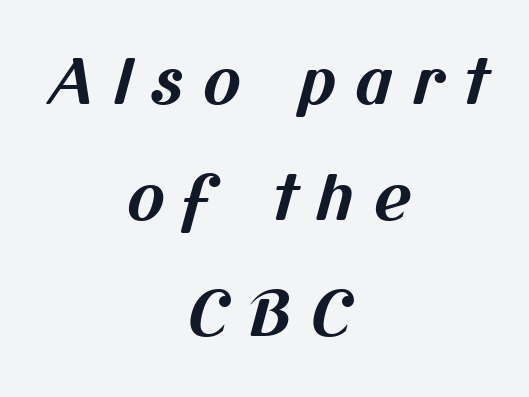
Q: Is the text bold? A: Yes.
Q: Is the typeface a serif or a sans-serif typeface? A: Sans-serif.
Q: Is the text underlined? A: No.
Q: How is the paragraph aligned? A: Centered.
Q: Is the spacing between letters normal or unusually wide? A: Unusually wide.
Q: Width (condensed, normal, or wide)? A: Normal.
Q: Stroke contrast? A: Medium.
Q: x-height? A: Medium.
Q: Monospaced? A: No.
